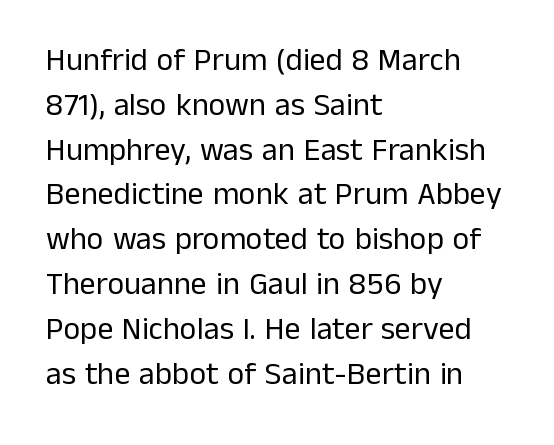
Q: Is the text bold? A: No.
Q: Is the text italic (slanted)? A: No, it is upright.
Q: Is the typeface a serif or a sans-serif typeface? A: Sans-serif.
Q: Is the text underlined? A: No.
Q: How is the paragraph aligned? A: Left-aligned.
Q: Is the spacing between letters normal or unusually wide? A: Normal.
Q: Is the spacing between lines tight, normal or loose? A: Normal.
Q: Width (condensed, normal, or wide)? A: Normal.
Q: Stroke contrast? A: Low.
Q: x-height? A: Medium.
Q: Monospaced? A: No.
